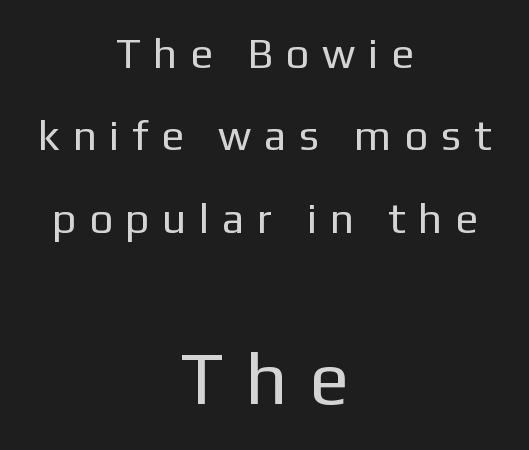
Q: Is the text bold? A: No.
Q: Is the text italic (slanted)? A: No, it is upright.
Q: Is the typeface a serif or a sans-serif typeface? A: Sans-serif.
Q: Is the text underlined? A: No.
Q: How is the paragraph aligned? A: Centered.
Q: Is the spacing between letters normal or unusually wide? A: Unusually wide.
Q: Is the spacing between lines tight, normal or loose? A: Loose.
Q: Which block of text is set in a larger size, the first (top) or the second (bottom)? A: The second (bottom) one.
Q: Width (condensed, normal, or wide)? A: Normal.
Q: Stroke contrast? A: Low.
Q: x-height? A: Medium.
Q: Monospaced? A: No.
